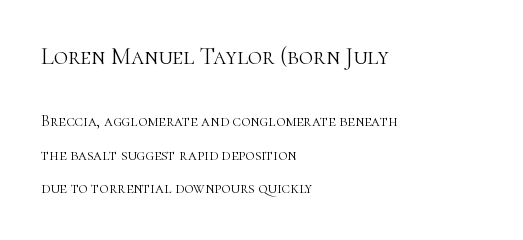
{"italic": "no", "bold": "no", "underline": "no", "align": "left", "line_spacing": "loose", "line_spacing_ratio": 2.11, "letter_spacing": "normal", "letter_spacing_em": 0.0, "larger_block": "first", "size_ratio": 1.5, "glyph_px": 24}
